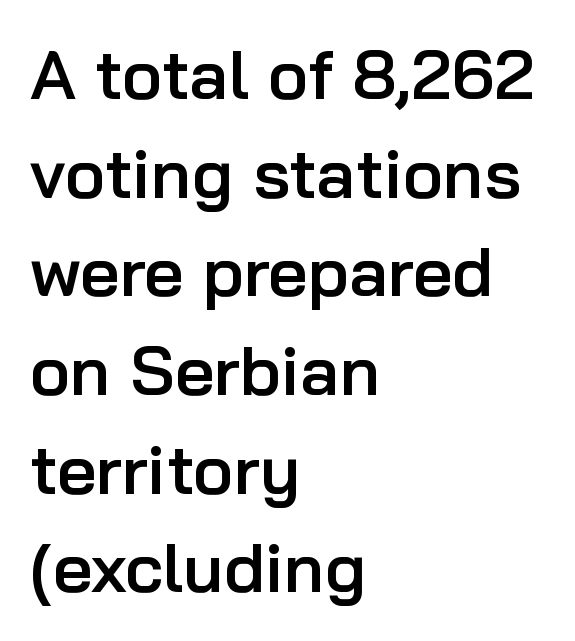
Q: Is the text bold? A: Semi-bold.
Q: Is the text italic (slanted)? A: No, it is upright.
Q: Is the typeface a serif or a sans-serif typeface? A: Sans-serif.
Q: Is the text underlined? A: No.
Q: How is the paragraph aligned? A: Left-aligned.
Q: Is the spacing between letters normal or unusually wide? A: Normal.
Q: Is the spacing between lines tight, normal or loose? A: Normal.
Q: Width (condensed, normal, or wide)? A: Normal.
Q: Stroke contrast? A: Low.
Q: x-height? A: Medium.
Q: Monospaced? A: No.
